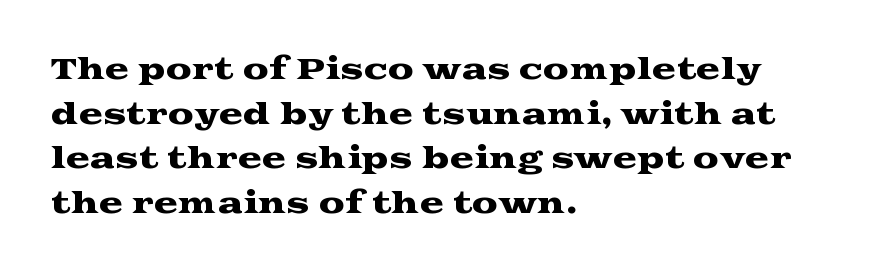
{"serif": "yes", "italic": "no", "width": "wide", "stroke_contrast": "medium", "x_height": "medium", "monospaced": "no", "underline": "no", "align": "left", "line_spacing": "normal", "line_spacing_ratio": 1.54, "letter_spacing": "normal", "letter_spacing_em": 0.0, "glyph_px": 29}
